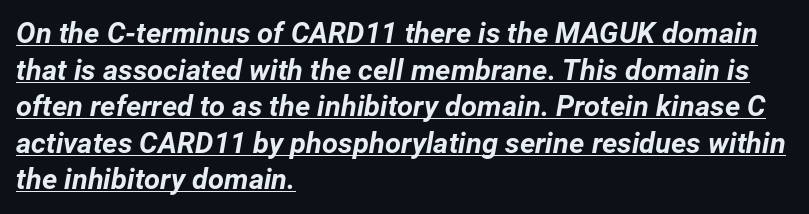
{"italic": "yes", "lean": "right", "slant_degrees": 12, "bold": "yes", "weight": "bold", "width": "normal", "stroke_contrast": "low", "x_height": "medium", "monospaced": "no", "underline": "yes", "align": "left", "line_spacing": "normal", "line_spacing_ratio": 1.26, "letter_spacing": "normal", "letter_spacing_em": 0.0, "glyph_px": 29}
